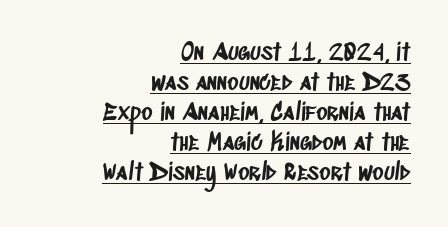
Normally led — the rows are evenly, conventionally spaced. The ragged edge is on the left, which tells us the setting is flush right. Is the letter spacing exaggerated? No — it looks like the ordinary default. Caption: lettering with a line underneath.
